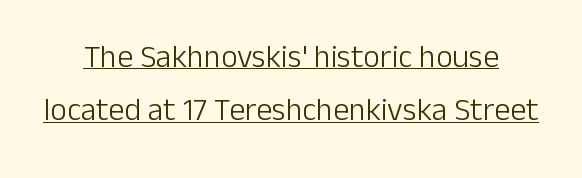
Q: Is the text bold? A: No.
Q: Is the text italic (slanted)? A: No, it is upright.
Q: Is the typeface a serif or a sans-serif typeface? A: Sans-serif.
Q: Is the text underlined? A: Yes.
Q: Is the spacing between letters normal or unusually wide? A: Normal.
Q: Is the spacing between lines tight, normal or loose? A: Normal.
Q: Width (condensed, normal, or wide)? A: Normal.
Q: Stroke contrast? A: Low.
Q: x-height? A: Medium.
Q: Monospaced? A: No.
